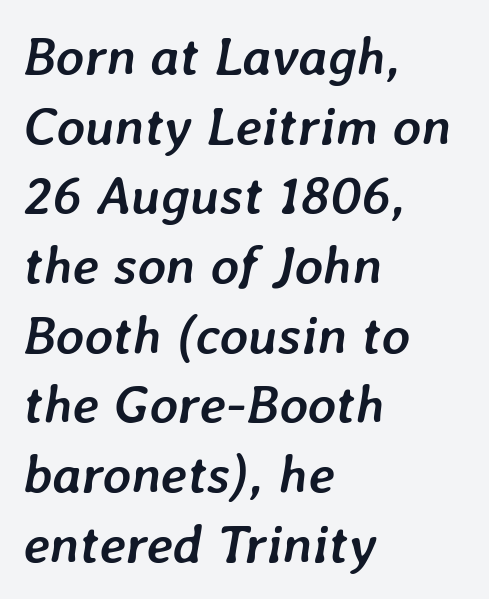
A typesetter would call this leading conventional body-copy spacing. The face used here is proportionally spaced, like ordinary book or web type. Chunky letters — that's bold for sure. Plain, unruled lines of type.
